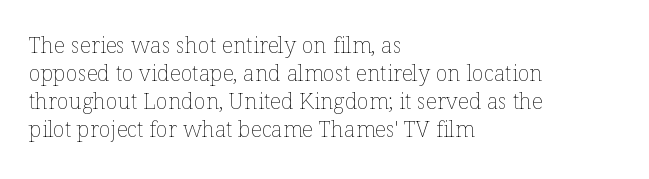
The image shows 22 px text type, upright; set left-aligned, normal line spacing (1.28x), normal letter spacing, not underlined.
